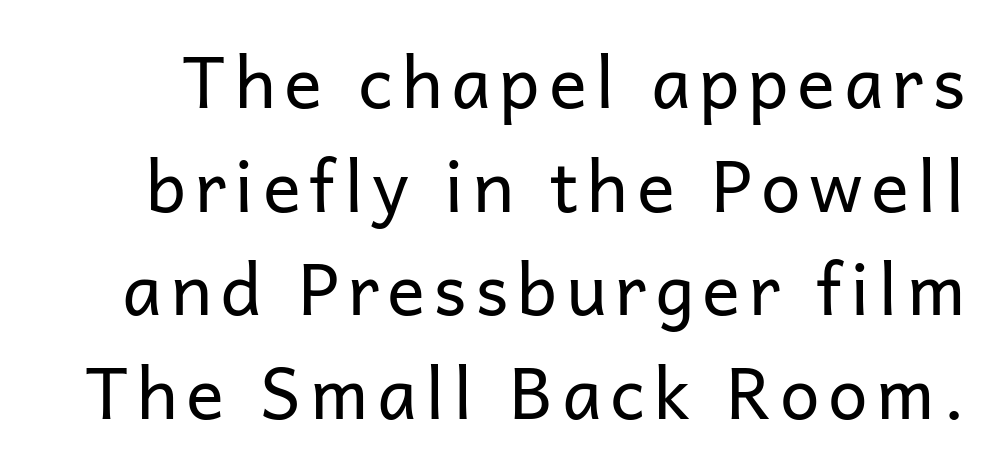
What kind of face is this? One without serifs — a sans. Honestly, there is no underline to notice here at all. The type sits square on the baseline with zero lean. This sample has the flowing, uneven cadence of proportional lettering. Quick note: interline space is typical.
